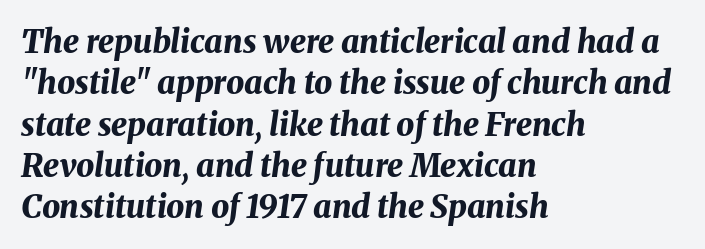
Q: Is the text bold? A: Yes.
Q: Is the text italic (slanted)? A: Yes, it leans right by about 8 degrees.
Q: Is the text underlined? A: No.
Q: How is the paragraph aligned? A: Left-aligned.
Q: Is the spacing between letters normal or unusually wide? A: Normal.
Q: Is the spacing between lines tight, normal or loose? A: Normal.
Q: Width (condensed, normal, or wide)? A: Normal.
Q: Stroke contrast? A: Medium.
Q: x-height? A: Medium.
Q: Monospaced? A: No.
